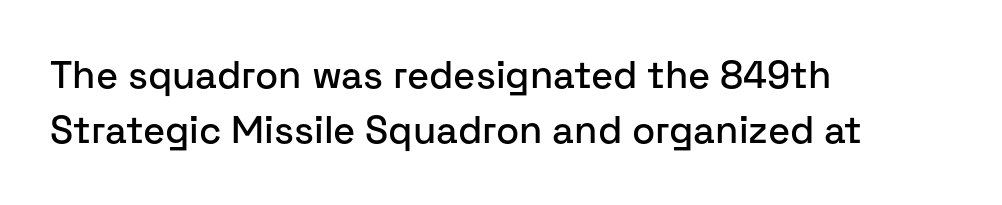
Q: Is the text italic (slanted)? A: No, it is upright.
Q: Is the typeface a serif or a sans-serif typeface? A: Sans-serif.
Q: Is the text underlined? A: No.
Q: How is the paragraph aligned? A: Left-aligned.
Q: Is the spacing between letters normal or unusually wide? A: Normal.
Q: Is the spacing between lines tight, normal or loose? A: Normal.
Q: Width (condensed, normal, or wide)? A: Normal.
Q: Stroke contrast? A: Low.
Q: x-height? A: Medium.
Q: Monospaced? A: No.
